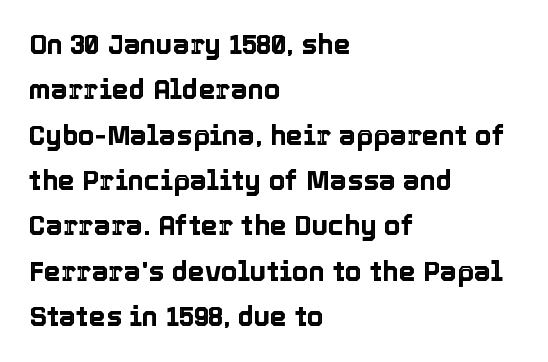
The image shows 27 px text type, upright; set left-aligned, normal line spacing (1.68x), normal letter spacing, not underlined.
